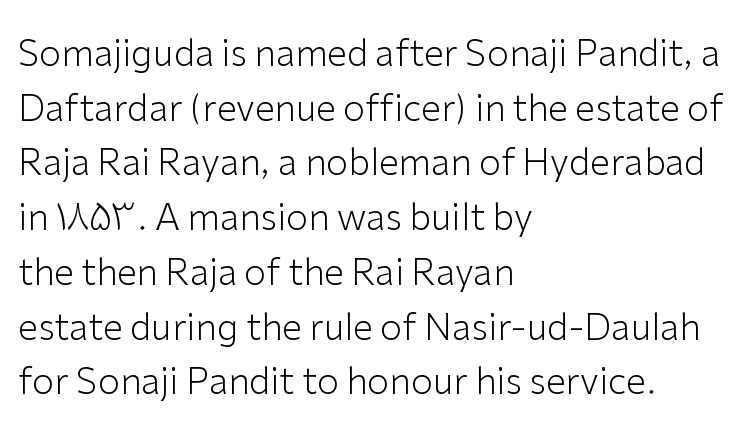
Q: Is the text bold? A: No.
Q: Is the text italic (slanted)? A: No, it is upright.
Q: Is the typeface a serif or a sans-serif typeface? A: Sans-serif.
Q: Is the text underlined? A: No.
Q: How is the paragraph aligned? A: Left-aligned.
Q: Is the spacing between letters normal or unusually wide? A: Normal.
Q: Is the spacing between lines tight, normal or loose? A: Normal.
Q: Width (condensed, normal, or wide)? A: Normal.
Q: Stroke contrast? A: Low.
Q: x-height? A: Medium.
Q: Monospaced? A: No.
